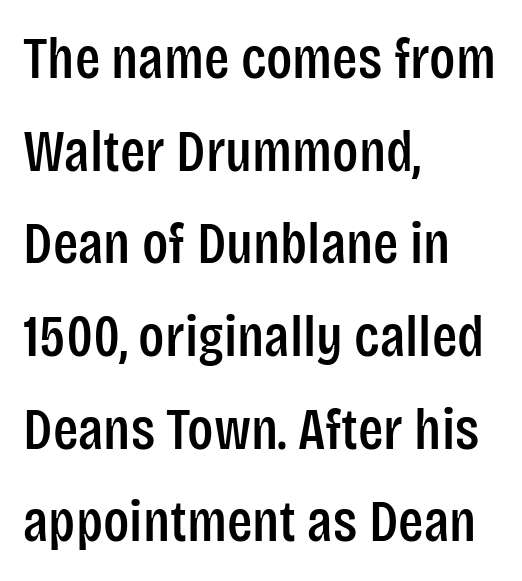
The image shows 59 px condensed sans-serif type, upright; set left-aligned, normal line spacing (1.57x), normal letter spacing, not underlined; low stroke contrast and a large x-height.
